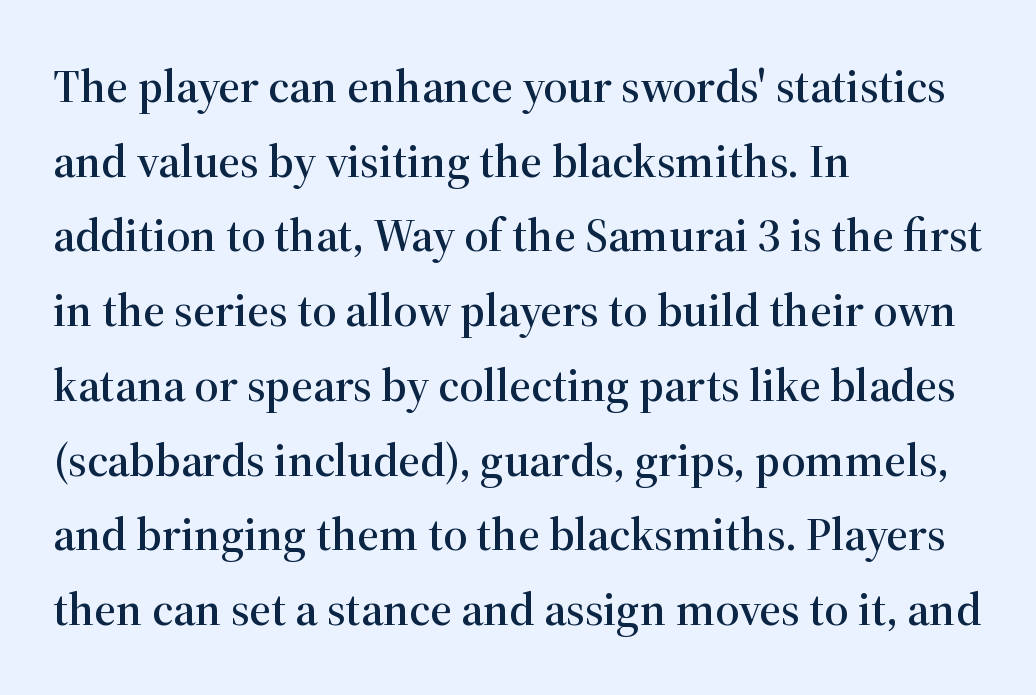
Q: Is the text italic (slanted)? A: No, it is upright.
Q: Is the typeface a serif or a sans-serif typeface? A: Serif.
Q: Is the text underlined? A: No.
Q: How is the paragraph aligned? A: Left-aligned.
Q: Is the spacing between letters normal or unusually wide? A: Normal.
Q: Is the spacing between lines tight, normal or loose? A: Normal.
Q: Width (condensed, normal, or wide)? A: Normal.
Q: Stroke contrast? A: High.
Q: x-height? A: Medium.
Q: Monospaced? A: No.
